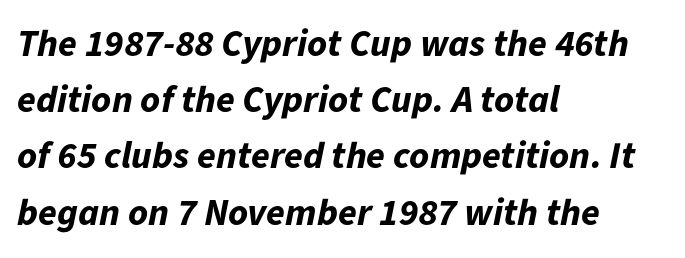
{"italic": "yes", "lean": "right", "slant_degrees": 11, "bold": "yes", "weight": "bold", "width": "normal", "stroke_contrast": "low", "x_height": "medium", "monospaced": "no", "underline": "no", "align": "left", "line_spacing": "normal", "line_spacing_ratio": 1.48, "letter_spacing": "normal", "letter_spacing_em": 0.0, "glyph_px": 38}
